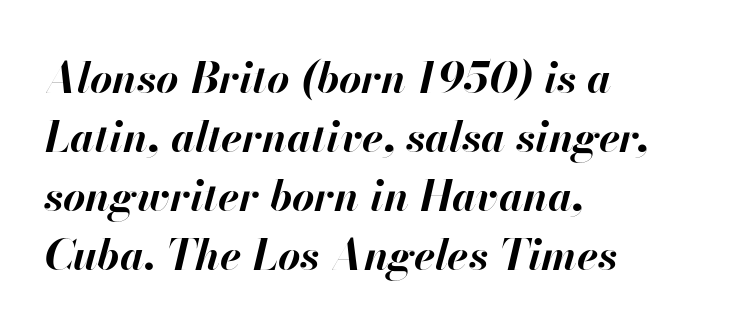
The image shows 43 px bold type, italic (leaning right); set left-aligned, normal line spacing (1.37x), normal letter spacing, not underlined; high stroke contrast and a small x-height.
